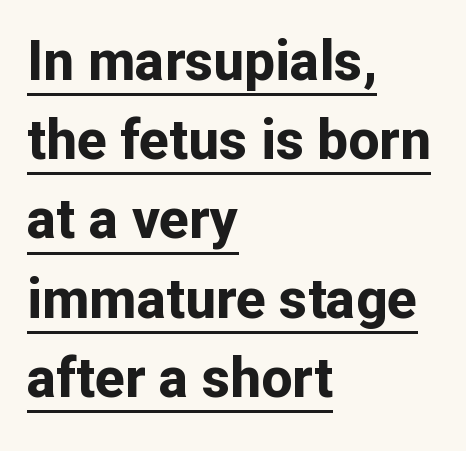
{"serif": "no", "italic": "no", "bold": "yes", "weight": "bold", "width": "normal", "stroke_contrast": "low", "x_height": "medium", "monospaced": "no", "underline": "yes", "align": "left", "line_spacing": "normal", "line_spacing_ratio": 1.44, "letter_spacing": "normal", "letter_spacing_em": 0.0, "glyph_px": 55}
